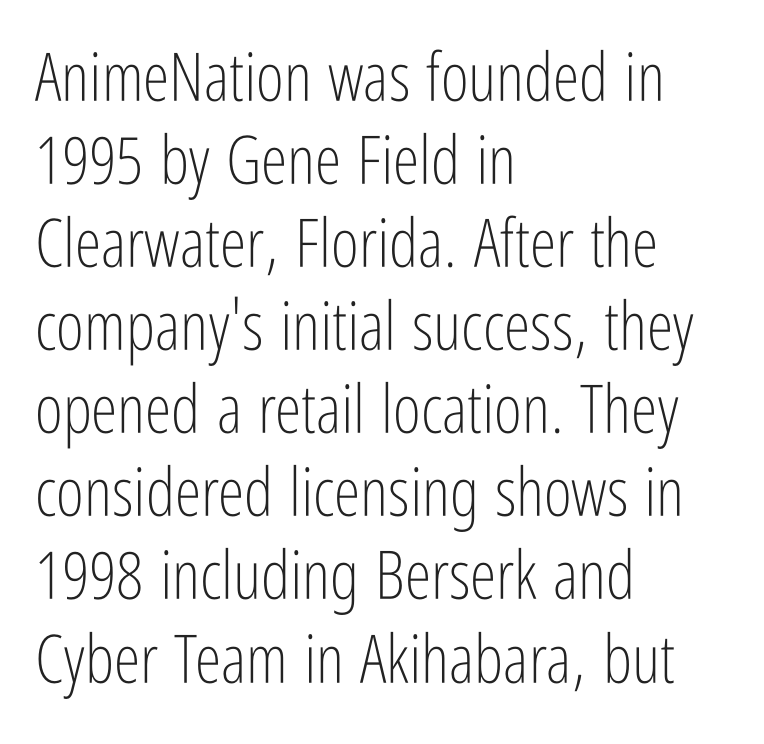
{"serif": "no", "italic": "no", "bold": "no", "weight": "light", "width": "condensed", "stroke_contrast": "low", "x_height": "medium", "monospaced": "no", "underline": "no", "align": "left", "line_spacing_ratio": 1.24, "letter_spacing": "normal", "letter_spacing_em": 0.0, "glyph_px": 67}
